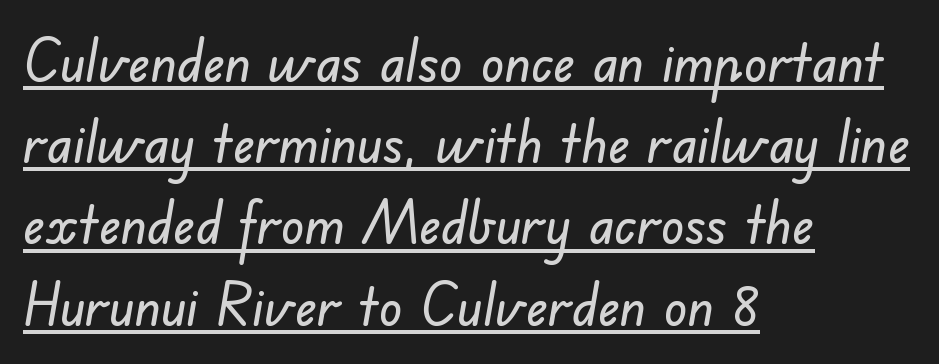
Q: Is the typeface a serif or a sans-serif typeface? A: Sans-serif.
Q: Is the text underlined? A: Yes.
Q: How is the paragraph aligned? A: Left-aligned.
Q: Is the spacing between letters normal or unusually wide? A: Normal.
Q: Is the spacing between lines tight, normal or loose? A: Normal.
Q: Width (condensed, normal, or wide)? A: Normal.
Q: Stroke contrast? A: Low.
Q: x-height? A: Small.
Q: Monospaced? A: No.
